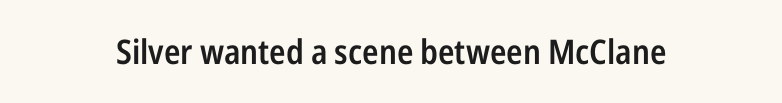
{"serif": "no", "italic": "no", "bold": "semi", "weight": "semibold", "width": "condensed", "stroke_contrast": "low", "x_height": "medium", "monospaced": "no", "underline": "no", "align": "center", "letter_spacing": "normal", "letter_spacing_em": 0.0, "glyph_px": 34}
